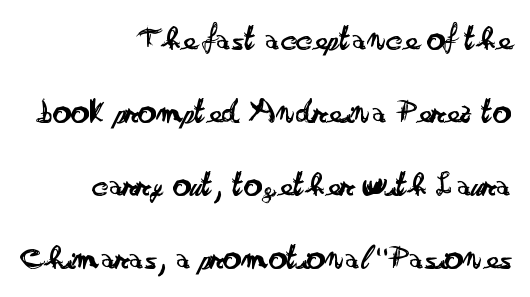
Q: Is the text bold? A: No.
Q: Is the text italic (slanted)? A: No, it is upright.
Q: Is the typeface a serif or a sans-serif typeface? A: Sans-serif.
Q: Is the text underlined? A: No.
Q: How is the paragraph aligned? A: Right-aligned.
Q: Is the spacing between letters normal or unusually wide? A: Normal.
Q: Is the spacing between lines tight, normal or loose? A: Loose.
Q: Width (condensed, normal, or wide)? A: Wide.
Q: Stroke contrast? A: Low.
Q: x-height? A: Small.
Q: Monospaced? A: No.
